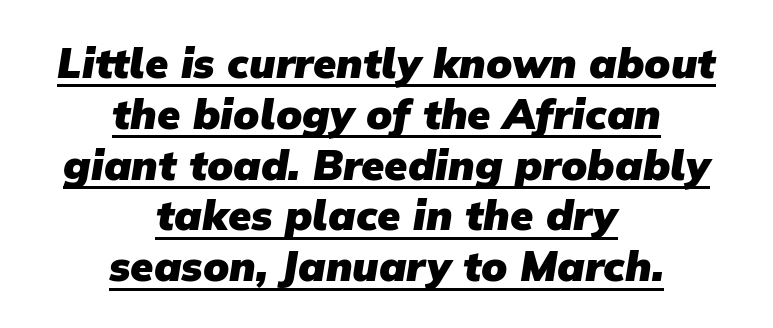
{"serif": "no", "bold": "yes", "weight": "heavy", "width": "normal", "stroke_contrast": "low", "x_height": "medium", "monospaced": "no", "underline": "yes", "align": "center", "line_spacing_ratio": 1.21, "letter_spacing": "normal", "letter_spacing_em": 0.0, "glyph_px": 42}
